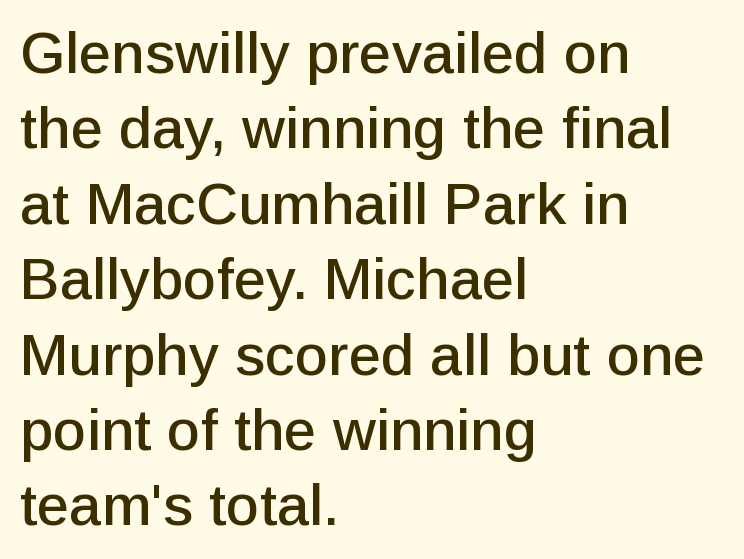
Q: Is the text italic (slanted)? A: No, it is upright.
Q: Is the typeface a serif or a sans-serif typeface? A: Sans-serif.
Q: Is the text underlined? A: No.
Q: How is the paragraph aligned? A: Left-aligned.
Q: Is the spacing between letters normal or unusually wide? A: Normal.
Q: Is the spacing between lines tight, normal or loose? A: Normal.
Q: Width (condensed, normal, or wide)? A: Normal.
Q: Stroke contrast? A: Low.
Q: x-height? A: Medium.
Q: Monospaced? A: No.
